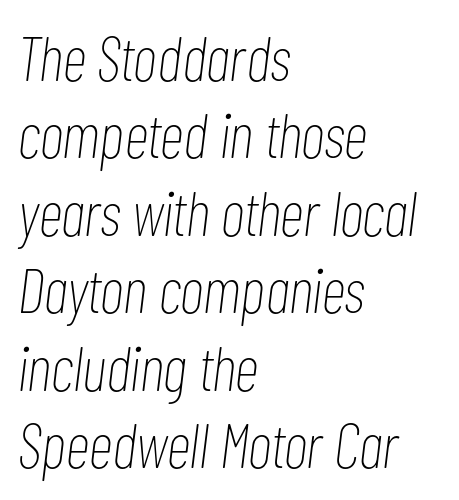
Q: Is the text bold? A: No.
Q: Is the text italic (slanted)? A: Yes, it leans right by about 7 degrees.
Q: Is the text underlined? A: No.
Q: How is the paragraph aligned? A: Left-aligned.
Q: Is the spacing between letters normal or unusually wide? A: Normal.
Q: Width (condensed, normal, or wide)? A: Condensed.
Q: Stroke contrast? A: Low.
Q: x-height? A: Medium.
Q: Monospaced? A: No.
